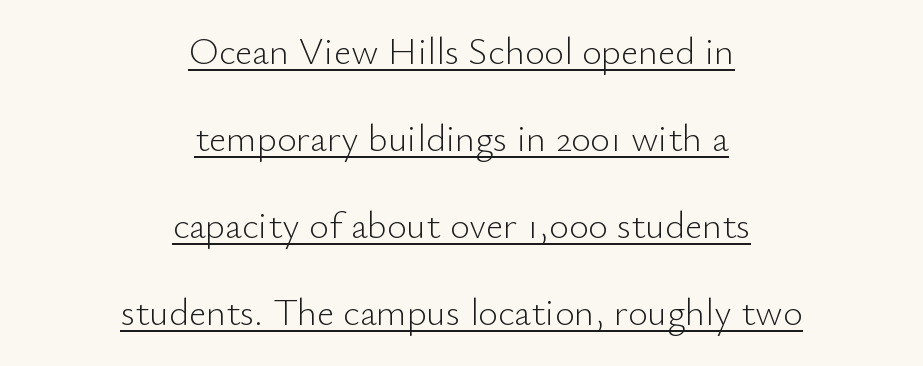
The image shows 38 px light sans-serif type, upright; set centered, loose line spacing (2.29x), normal letter spacing, underlined; low stroke contrast and a small x-height.
